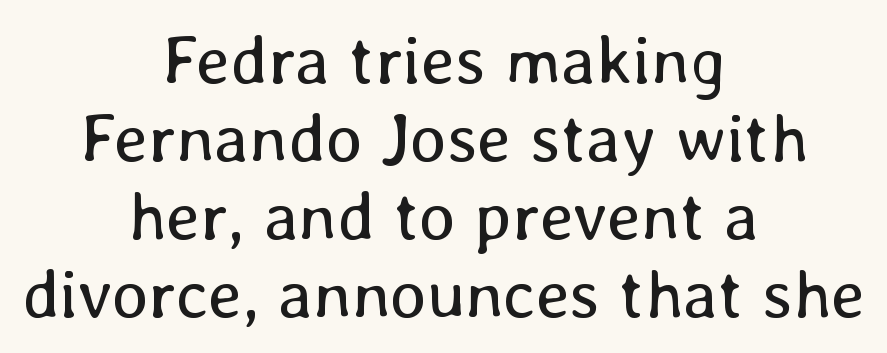
The image shows 69 px regular-weight type, upright; set centered, tight line spacing (1.13x), normal letter spacing, not underlined; low stroke contrast and a medium x-height.
